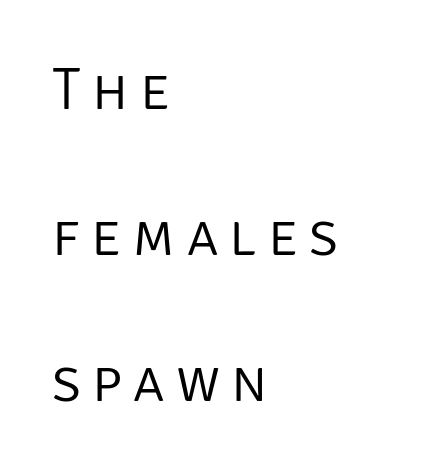
{"serif": "no", "italic": "no", "bold": "no", "weight": "light", "width": "normal", "stroke_contrast": "low", "x_height": "large", "monospaced": "no", "underline": "no", "align": "left", "line_spacing": "loose", "line_spacing_ratio": 2.43, "glyph_px": 60}
